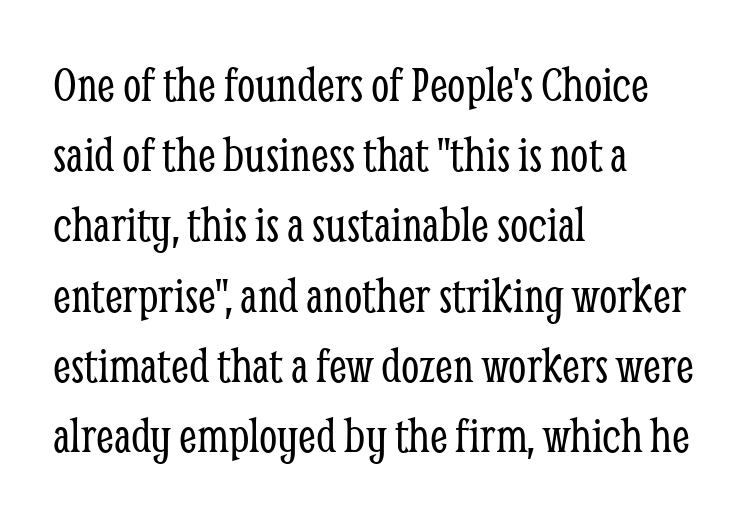
{"serif": "yes", "italic": "no", "bold": "no", "weight": "light", "width": "condensed", "stroke_contrast": "low", "x_height": "medium", "monospaced": "no", "underline": "no", "align": "left", "line_spacing": "normal", "line_spacing_ratio": 1.35, "letter_spacing": "normal", "letter_spacing_em": 0.0, "glyph_px": 52}
